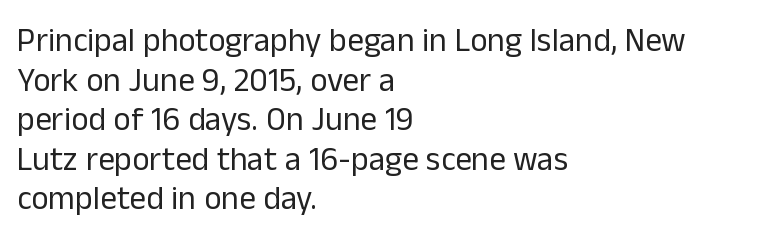
Spacing verdict: proportional, widths tailored to each character. Posture: vertical. Where is the straight margin? On the left. These glyphs show unthickened strokes, regular width or finer. Note: no serifs on the glyphs. Letters rest on an invisible, unmarked baseline.
